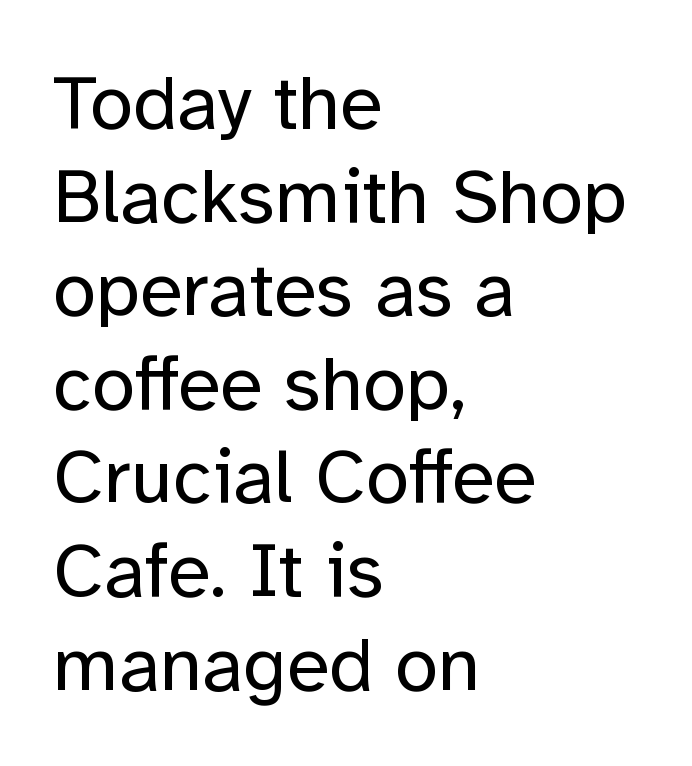
{"serif": "no", "italic": "no", "bold": "no", "weight": "regular", "width": "normal", "stroke_contrast": "low", "x_height": "medium", "monospaced": "no", "underline": "no", "align": "left", "line_spacing_ratio": 1.2, "letter_spacing": "normal", "letter_spacing_em": 0.0, "glyph_px": 78}
